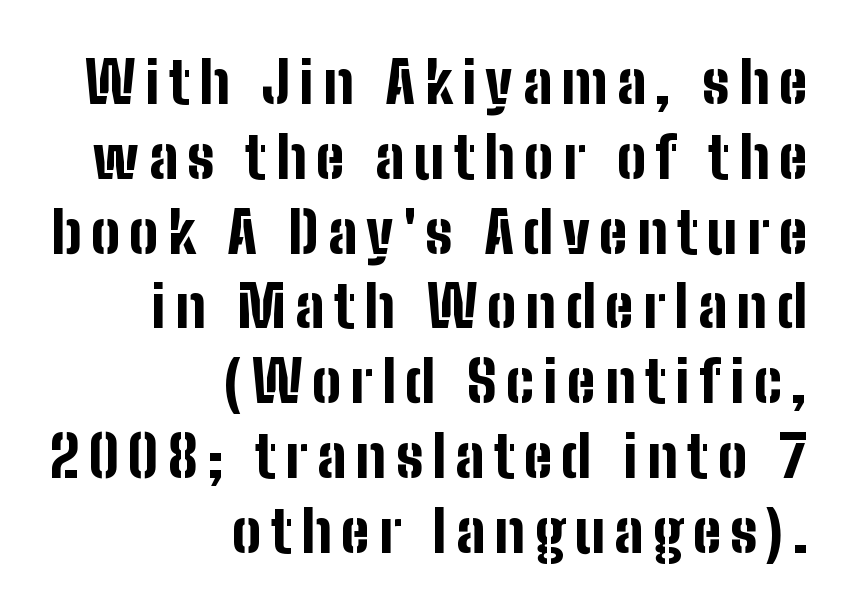
Bare-footed words on every line. If you drew a line through each stem, it would be perfectly vertical. Type style note: lacks serifs. Typographic density is high because the face is bold. Summary of vertical rhythm: regular, with standard interline spacing.
